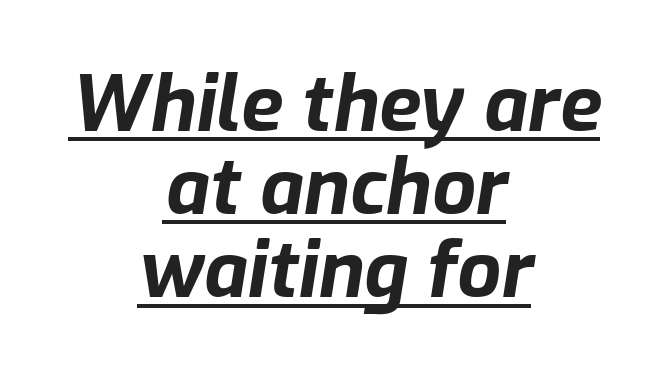
The image shows 77 px bold type, italic (leaning right); set centered, tight line spacing (1.08x), normal letter spacing, underlined; low stroke contrast and a medium x-height.
